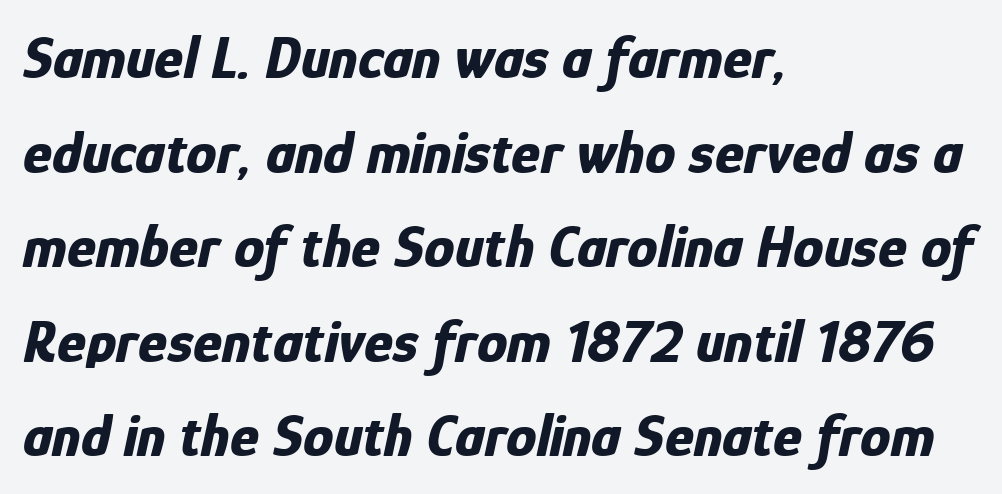
The image shows 61 px bold, condensed type, italic (leaning right); set left-aligned, normal line spacing (1.55x), normal letter spacing, not underlined; low stroke contrast and a medium x-height.
